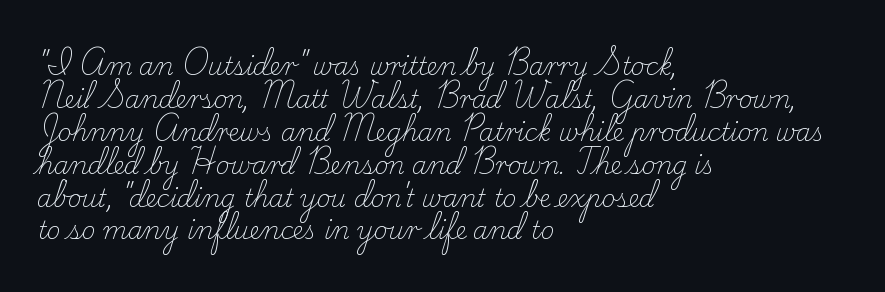
Q: Is the text bold? A: No.
Q: Is the text italic (slanted)? A: Yes.
Q: Is the text underlined? A: No.
Q: How is the paragraph aligned? A: Left-aligned.
Q: Is the spacing between letters normal or unusually wide? A: Normal.
Q: Is the spacing between lines tight, normal or loose? A: Normal.
